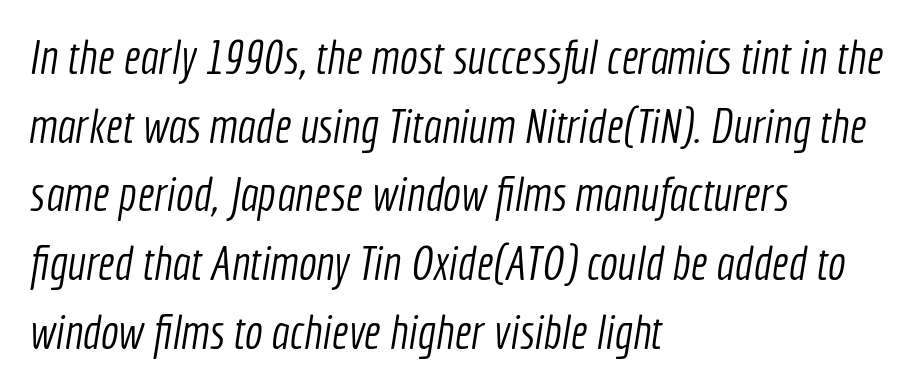
{"serif": "no", "bold": "no", "weight": "light", "width": "condensed", "x_height": "medium", "monospaced": "no", "underline": "no", "align": "left", "line_spacing": "normal", "line_spacing_ratio": 1.43, "letter_spacing": "normal", "letter_spacing_em": 0.0, "glyph_px": 48}
